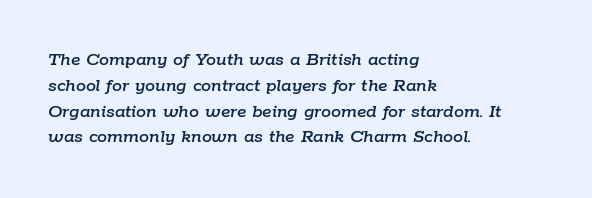
The image shows 20 px text type, italic (leaning right); set left-aligned, normal line spacing (1.29x), normal letter spacing, not underlined.
